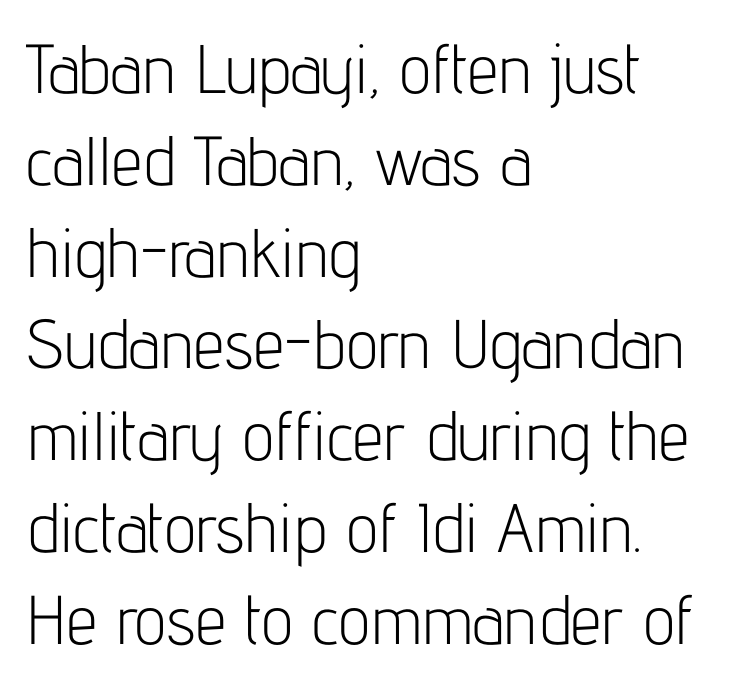
The text was rendered using a sans face with plain stroke endings. Is this a fixed-width face? No — the glyphs have proportional, varying widths. Anything drawn beneath the words? Only blank space. These lines keep a tight, regular rhythm from letter to letter.
